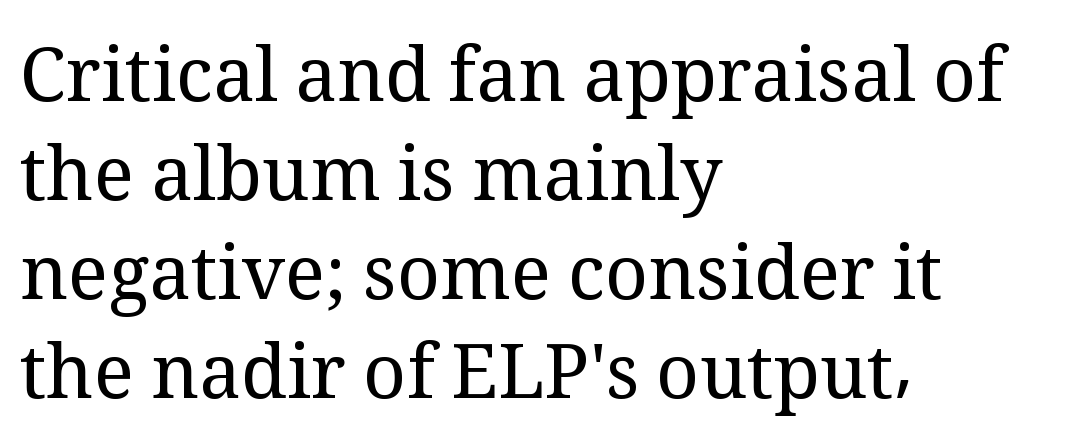
Bold? No — there's no thickening of the strokes. You can tell it's not italic because the verticals are truly vertical. These lines stack with their left ends in a neat column. Summary of vertical rhythm: regular, with standard interline spacing. This rendering leaves character spacing at its baseline value. You can tell from the footed stems that serif type was used.
